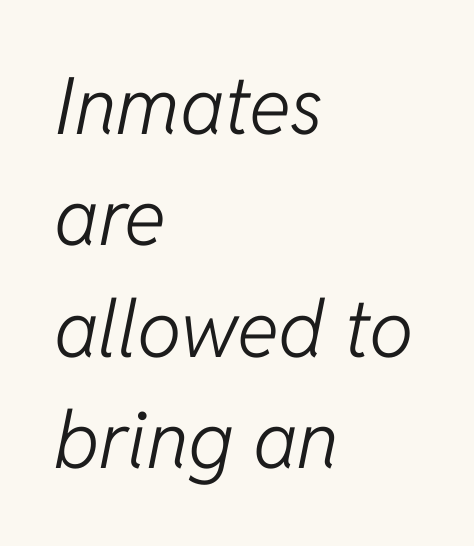
The image shows 79 px light type, italic (leaning right); set left-aligned, normal line spacing (1.41x), normal letter spacing, not underlined; low stroke contrast and a medium x-height.
